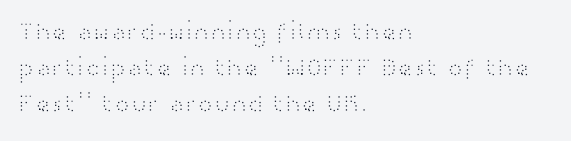
The cut favours lightness, reaching ordinary text weight at its darkest. Left-aligned paragraph, ragged on the right. There is no visible air inserted between adjacent glyphs. Has an underline been added? It has not. Upright lettering throughout. Leading matches the norm, producing a regular column.
